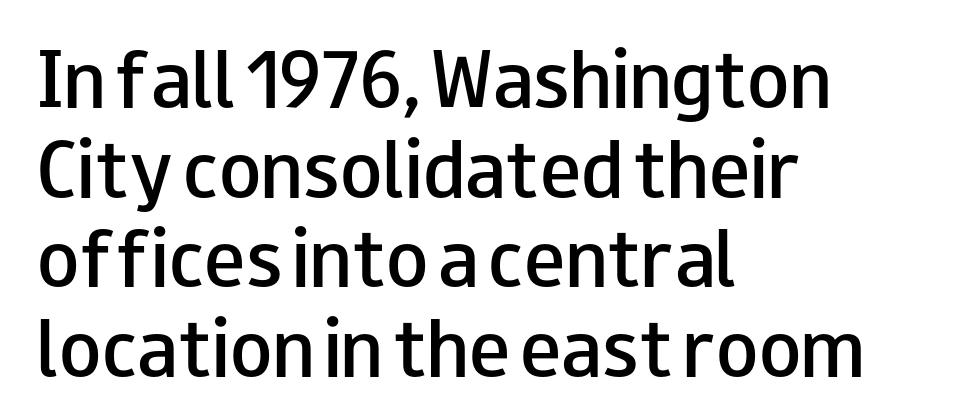
{"serif": "no", "italic": "no", "bold": "semi", "weight": "semibold", "width": "wide", "stroke_contrast": "low", "x_height": "small", "monospaced": "no", "underline": "no", "align": "left", "line_spacing": "normal", "line_spacing_ratio": 1.3, "letter_spacing": "normal", "letter_spacing_em": 0.0, "glyph_px": 69}
